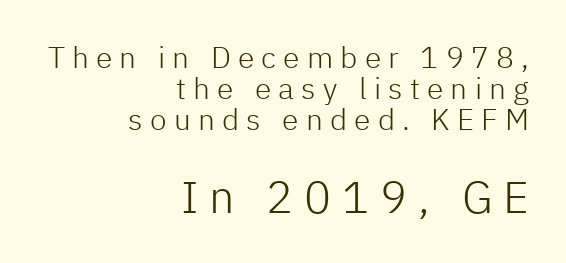
Q: Is the text bold? A: No.
Q: Is the text italic (slanted)? A: No, it is upright.
Q: Is the typeface a serif or a sans-serif typeface? A: Sans-serif.
Q: Is the text underlined? A: No.
Q: How is the paragraph aligned? A: Right-aligned.
Q: Is the spacing between letters normal or unusually wide? A: Unusually wide.
Q: Is the spacing between lines tight, normal or loose? A: Tight.
Q: Which block of text is set in a larger size, the first (top) or the second (bottom)? A: The second (bottom) one.
Q: Width (condensed, normal, or wide)? A: Normal.
Q: Stroke contrast? A: Low.
Q: x-height? A: Medium.
Q: Monospaced? A: No.
